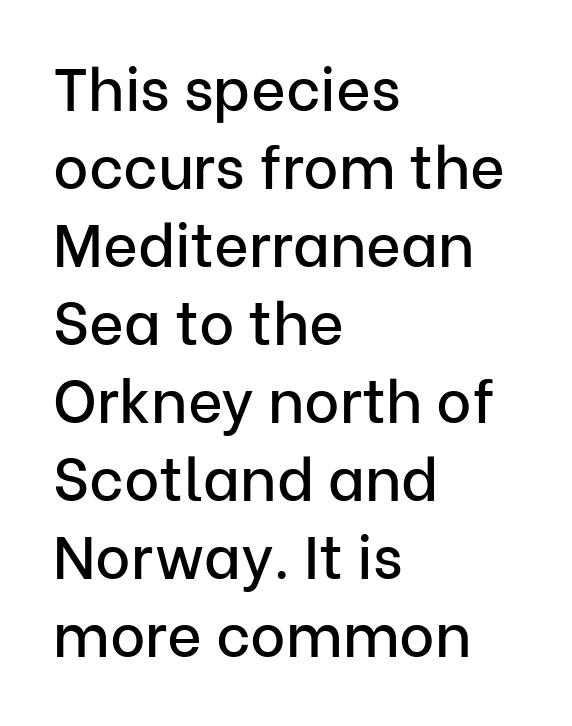
Q: Is the text italic (slanted)? A: No, it is upright.
Q: Is the typeface a serif or a sans-serif typeface? A: Sans-serif.
Q: Is the text underlined? A: No.
Q: How is the paragraph aligned? A: Left-aligned.
Q: Is the spacing between letters normal or unusually wide? A: Normal.
Q: Is the spacing between lines tight, normal or loose? A: Normal.
Q: Width (condensed, normal, or wide)? A: Normal.
Q: Stroke contrast? A: Low.
Q: x-height? A: Medium.
Q: Monospaced? A: No.
